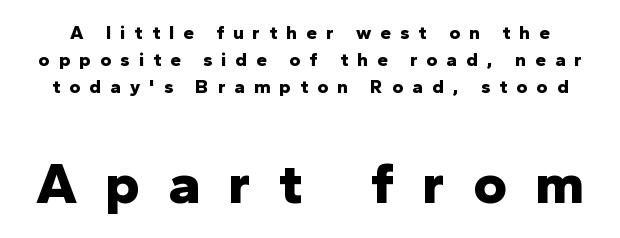
{"serif": "no", "italic": "no", "bold": "yes", "weight": "bold", "width": "normal", "stroke_contrast": "low", "x_height": "medium", "monospaced": "no", "underline": "no", "line_spacing": "normal", "line_spacing_ratio": 1.41, "letter_spacing": "wide", "letter_spacing_em": 0.48, "larger_block": "second", "size_ratio": 3.05, "glyph_px": 58}
